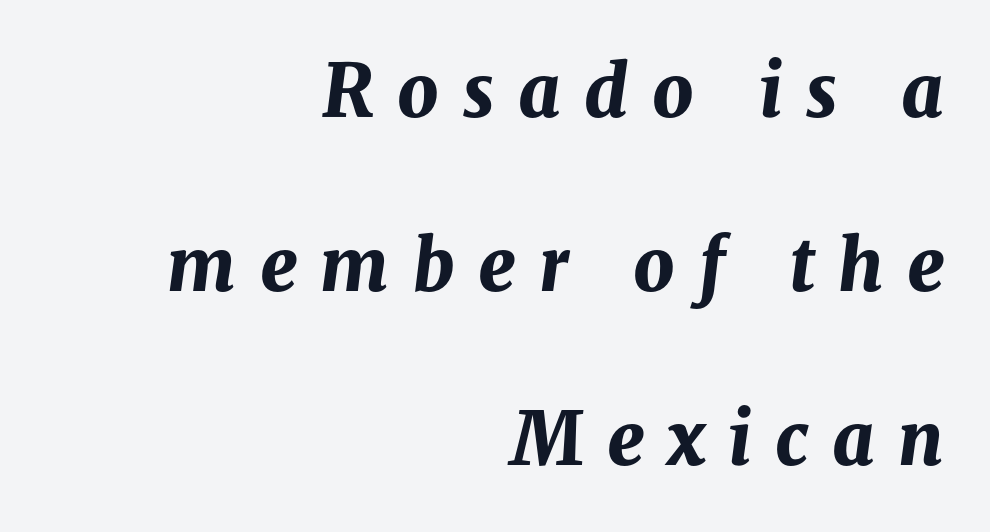
A great deal of white space separates one row of letters from the next. What weight is shown? A full bold with thick strokes. The compositor pushed each line to the right boundary. The passage shown is typed in a proportional face where columns would drift. Looking at the ascenders, they clearly lean.
